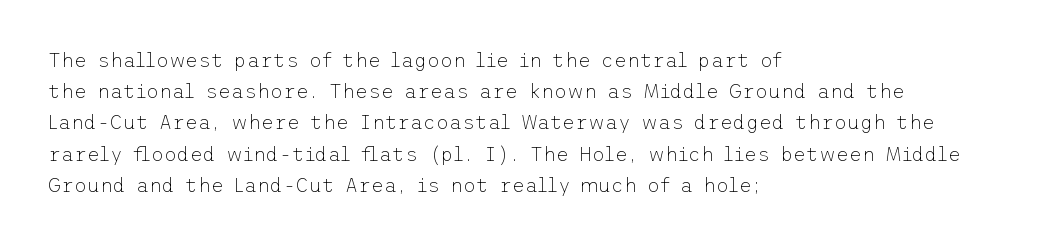
Q: Is the text bold? A: No.
Q: Is the text italic (slanted)? A: No, it is upright.
Q: Is the text underlined? A: No.
Q: How is the paragraph aligned? A: Left-aligned.
Q: Is the spacing between letters normal or unusually wide? A: Normal.
Q: Is the spacing between lines tight, normal or loose? A: Normal.
